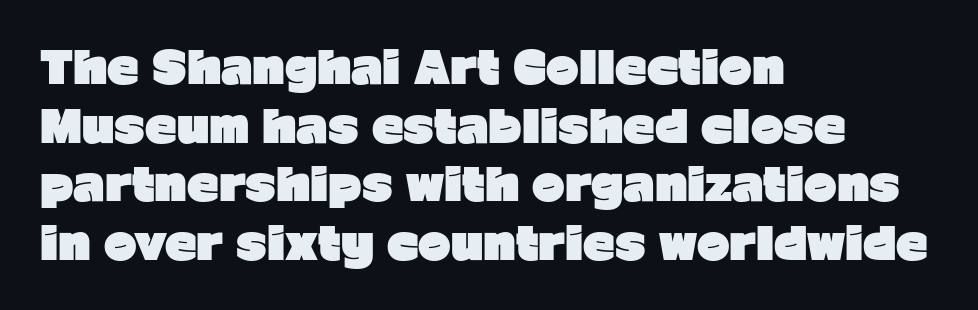
Spacing verdict: proportional, widths tailored to each character. No word sits above an underline. Look at the bottom of the vertical strokes: they stop flat, with no serifs. Regular leading. Spacing between characters is what you'd get straight out of the box. This rendering uses left alignment, leaving the right contour irregular.
